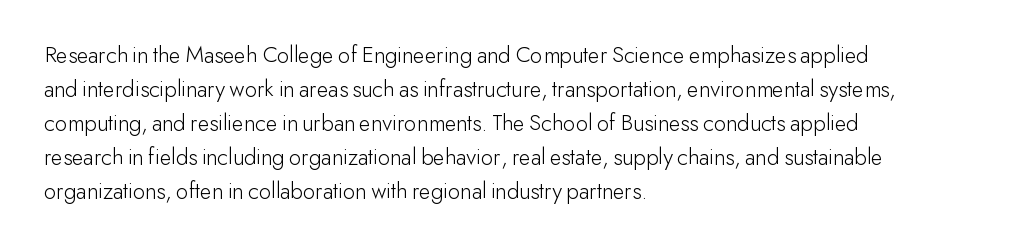
Q: Is the text bold? A: No.
Q: Is the text italic (slanted)? A: No, it is upright.
Q: Is the text underlined? A: No.
Q: How is the paragraph aligned? A: Left-aligned.
Q: Is the spacing between letters normal or unusually wide? A: Normal.
Q: Is the spacing between lines tight, normal or loose? A: Normal.
